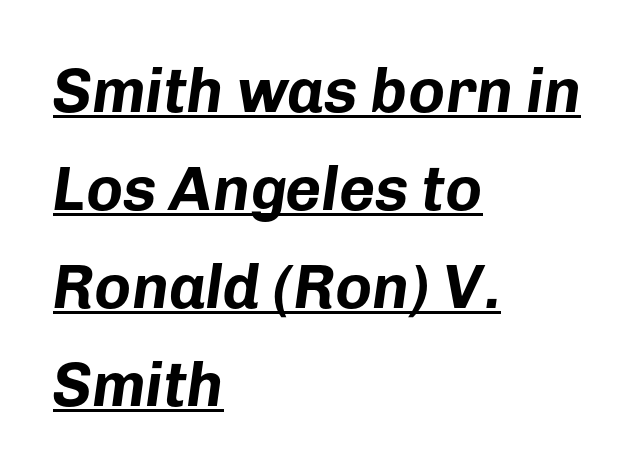
{"italic": "yes", "lean": "right", "slant_degrees": 8, "bold": "yes", "weight": "bold", "width": "normal", "stroke_contrast": "low", "x_height": "medium", "monospaced": "no", "underline": "yes", "align": "left", "line_spacing": "normal", "line_spacing_ratio": 1.58, "letter_spacing": "normal", "letter_spacing_em": 0.0, "glyph_px": 62}
